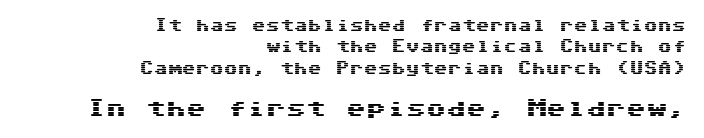
Q: Is the text italic (slanted)? A: No, it is upright.
Q: Is the text underlined? A: No.
Q: How is the paragraph aligned? A: Right-aligned.
Q: Is the spacing between letters normal or unusually wide? A: Normal.
Q: Is the spacing between lines tight, normal or loose? A: Normal.
Q: Which block of text is set in a larger size, the first (top) or the second (bottom)? A: The second (bottom) one.
